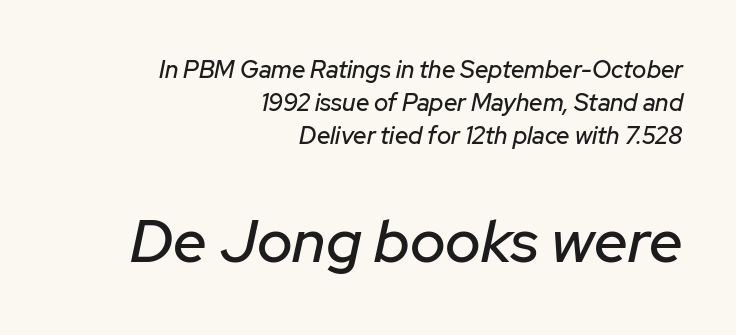
The image shows 60 px text type, italic (leaning right); set right-aligned, normal line spacing (1.38x), normal letter spacing, not underlined; the second (bottom) block is 2.5x larger; low stroke contrast and a medium x-height.
